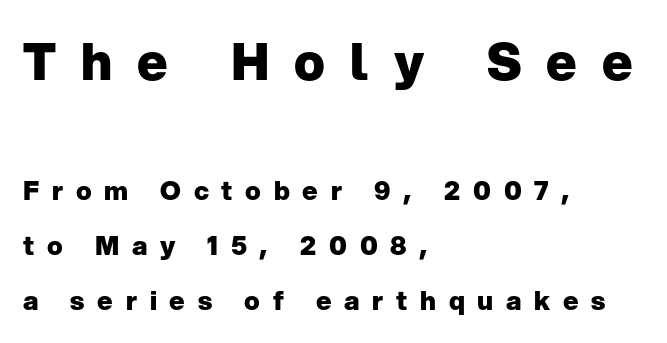
{"serif": "no", "italic": "no", "bold": "yes", "weight": "heavy", "width": "normal", "stroke_contrast": "low", "x_height": "medium", "monospaced": "no", "underline": "no", "align": "left", "line_spacing": "loose", "line_spacing_ratio": 2.11, "letter_spacing": "wide", "letter_spacing_em": 0.49, "larger_block": "first", "size_ratio": 1.96, "glyph_px": 51}
